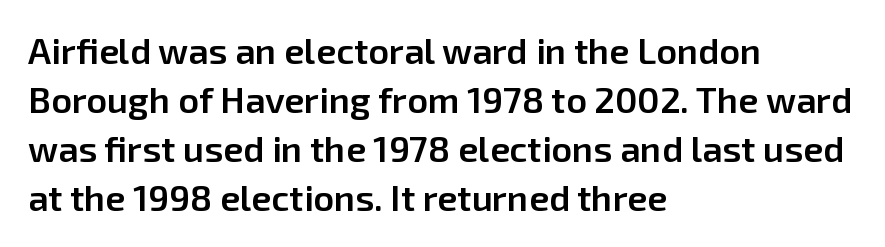
Q: Is the text bold? A: Semi-bold.
Q: Is the text italic (slanted)? A: No, it is upright.
Q: Is the typeface a serif or a sans-serif typeface? A: Sans-serif.
Q: Is the text underlined? A: No.
Q: How is the paragraph aligned? A: Left-aligned.
Q: Is the spacing between letters normal or unusually wide? A: Normal.
Q: Is the spacing between lines tight, normal or loose? A: Normal.
Q: Width (condensed, normal, or wide)? A: Normal.
Q: Stroke contrast? A: Low.
Q: x-height? A: Medium.
Q: Monospaced? A: No.
